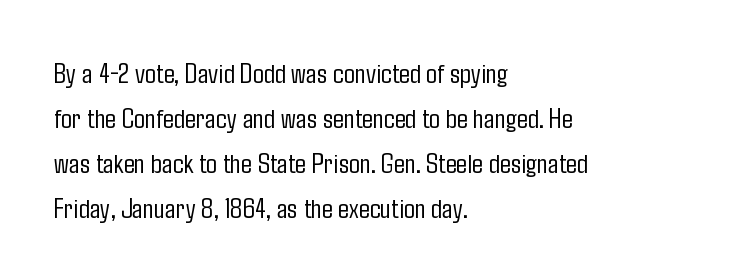
Q: Is the text bold? A: No.
Q: Is the text italic (slanted)? A: No, it is upright.
Q: Is the typeface a serif or a sans-serif typeface? A: Sans-serif.
Q: Is the text underlined? A: No.
Q: How is the paragraph aligned? A: Left-aligned.
Q: Is the spacing between letters normal or unusually wide? A: Normal.
Q: Is the spacing between lines tight, normal or loose? A: Normal.
Q: Width (condensed, normal, or wide)? A: Condensed.
Q: Stroke contrast? A: Low.
Q: x-height? A: Medium.
Q: Monospaced? A: No.
